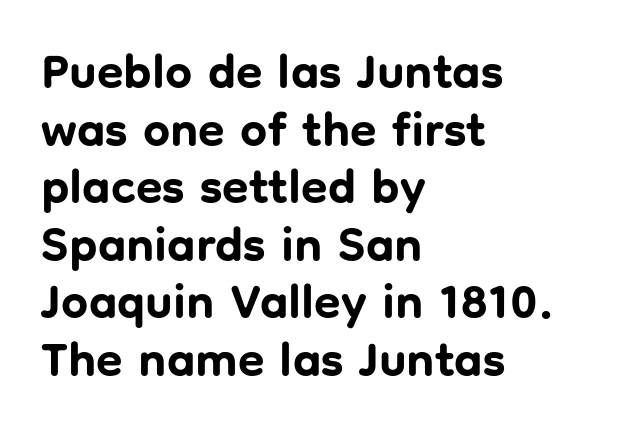
Q: Is the text bold? A: Yes.
Q: Is the text italic (slanted)? A: No, it is upright.
Q: Is the typeface a serif or a sans-serif typeface? A: Sans-serif.
Q: Is the text underlined? A: No.
Q: How is the paragraph aligned? A: Left-aligned.
Q: Is the spacing between letters normal or unusually wide? A: Normal.
Q: Width (condensed, normal, or wide)? A: Normal.
Q: Stroke contrast? A: Low.
Q: x-height? A: Medium.
Q: Monospaced? A: No.
